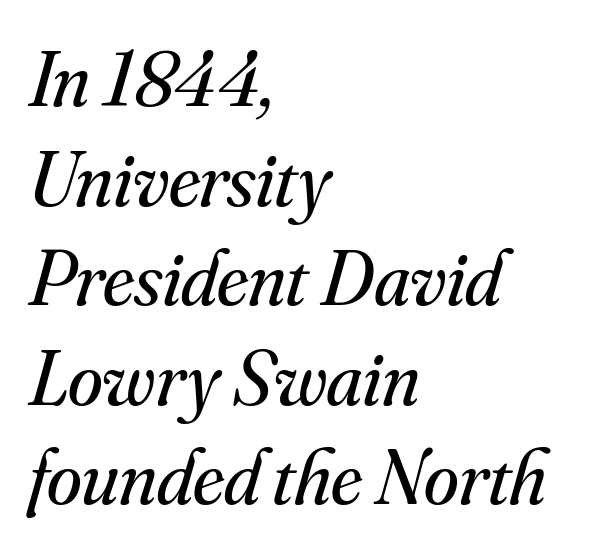
Q: Is the text bold? A: No.
Q: Is the text italic (slanted)? A: Yes, it leans right by about 16 degrees.
Q: Is the typeface a serif or a sans-serif typeface? A: Serif.
Q: Is the text underlined? A: No.
Q: How is the paragraph aligned? A: Left-aligned.
Q: Is the spacing between letters normal or unusually wide? A: Normal.
Q: Is the spacing between lines tight, normal or loose? A: Normal.
Q: Width (condensed, normal, or wide)? A: Normal.
Q: Stroke contrast? A: Medium.
Q: x-height? A: Small.
Q: Monospaced? A: No.
